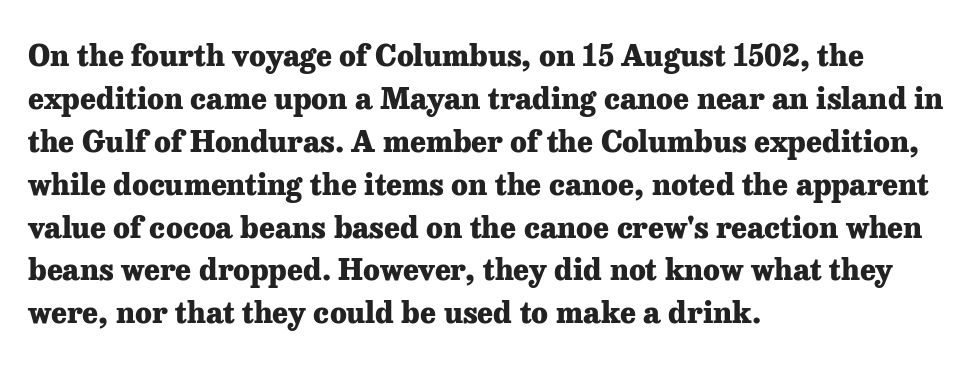
The rendering uses a bold face; every stroke is thick and dark. Tall strokes in this sample are plumb rather than angled. Each row of text sits above clean, open space. Do the characters align in a grid? No, the font is proportional. This sample keeps an unexceptional amount of space between lines. The text was rendered using a seriffed face with decorative stroke endings.
